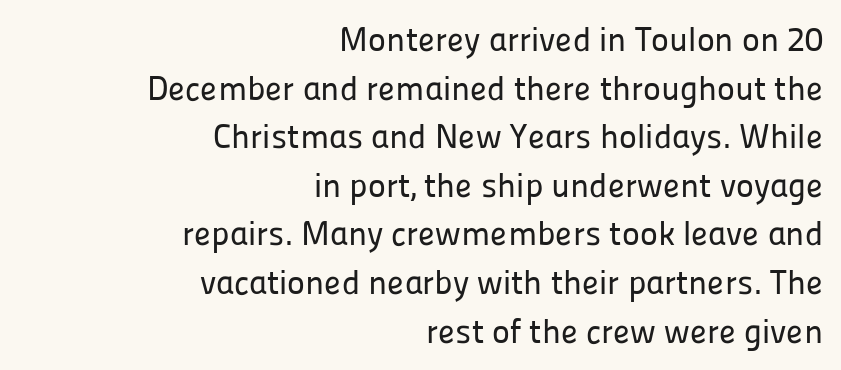
Q: Is the text italic (slanted)? A: No, it is upright.
Q: Is the typeface a serif or a sans-serif typeface? A: Sans-serif.
Q: Is the text underlined? A: No.
Q: How is the paragraph aligned? A: Right-aligned.
Q: Is the spacing between letters normal or unusually wide? A: Normal.
Q: Is the spacing between lines tight, normal or loose? A: Normal.
Q: Width (condensed, normal, or wide)? A: Normal.
Q: Stroke contrast? A: Low.
Q: x-height? A: Medium.
Q: Monospaced? A: No.
